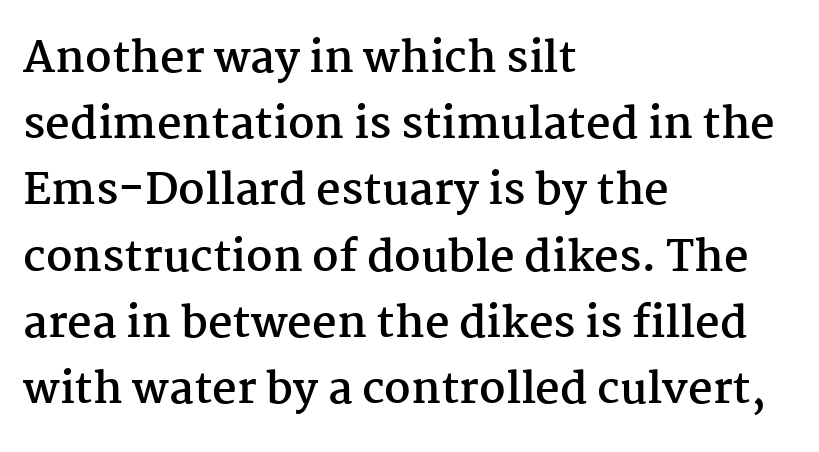
The words here are not underlined. The face used here is rendered with its standard letterfit. The rendering uses a moderate line-height, typical for paragraphs. Observe the serifs anchoring each vertical stroke in this sample. A typesetter would call this proportional, since set widths differ per character. The lines in this sample share a left origin and differ only in where they stop.
